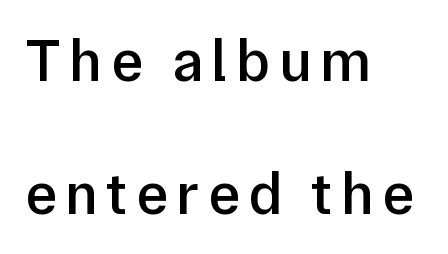
Each row of text sits above clean, open space. A great deal of white space separates one row of letters from the next. Think of a printed novel: that variable character pitch is what you see here. Posture: vertical.
